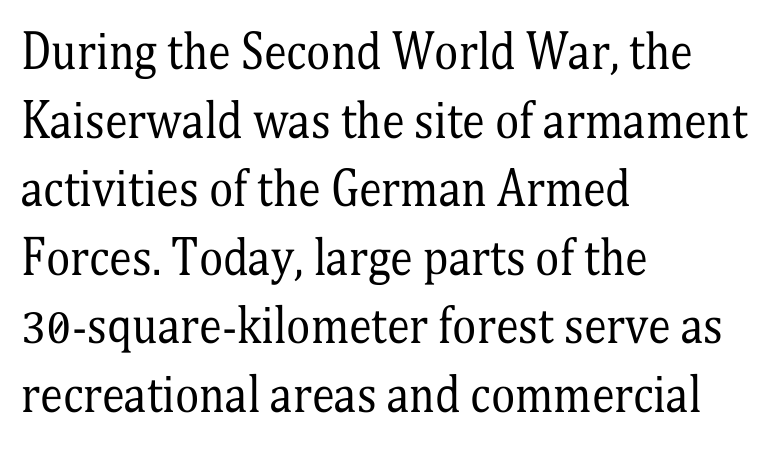
The image shows 46 px regular-weight, condensed serif type, upright; set left-aligned, normal line spacing (1.49x), normal letter spacing, not underlined; medium stroke contrast and a medium x-height.
